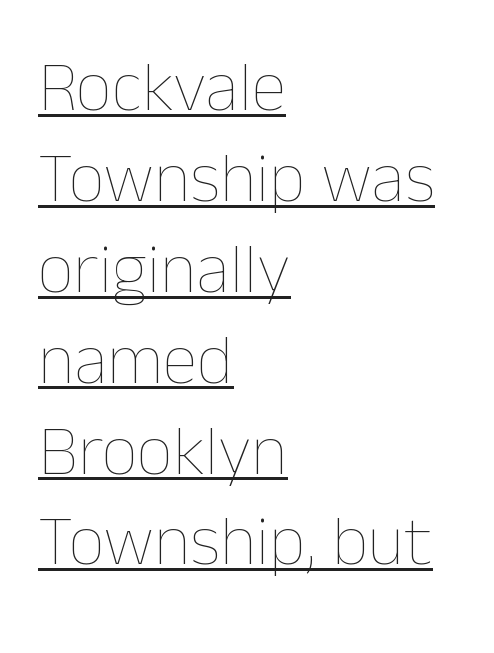
Q: Is the text bold? A: No.
Q: Is the text italic (slanted)? A: No, it is upright.
Q: Is the text underlined? A: Yes.
Q: How is the paragraph aligned? A: Left-aligned.
Q: Is the spacing between letters normal or unusually wide? A: Normal.
Q: Is the spacing between lines tight, normal or loose? A: Normal.
Q: Width (condensed, normal, or wide)? A: Normal.
Q: Stroke contrast? A: Low.
Q: x-height? A: Medium.
Q: Monospaced? A: No.
